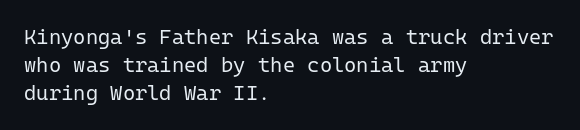
Visually the block forms a straight wall on the left and a jagged coastline on the right. Style check: upright. Bold? No — there's no thickening of the strokes. Notice how descenders clear the ascenders below comfortably — that's standard leading. Each word holds together tightly as a unit, with standard inter-letter gaps.
